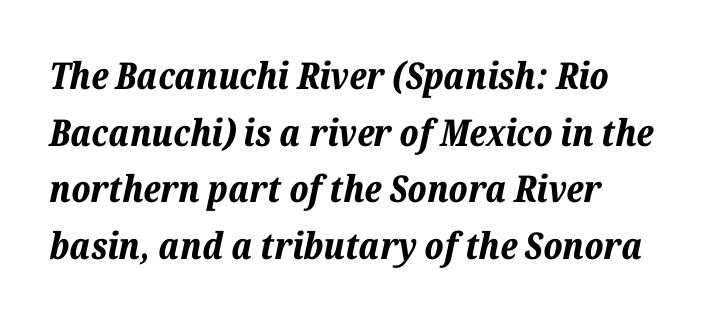
Q: Is the text bold? A: Yes.
Q: Is the text italic (slanted)? A: Yes, it leans right by about 12 degrees.
Q: Is the text underlined? A: No.
Q: How is the paragraph aligned? A: Left-aligned.
Q: Is the spacing between letters normal or unusually wide? A: Normal.
Q: Is the spacing between lines tight, normal or loose? A: Normal.
Q: Width (condensed, normal, or wide)? A: Normal.
Q: Stroke contrast? A: Low.
Q: x-height? A: Medium.
Q: Monospaced? A: No.
